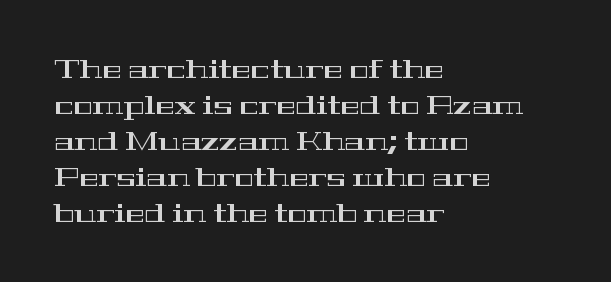
Q: Is the text italic (slanted)? A: No, it is upright.
Q: Is the text underlined? A: No.
Q: How is the paragraph aligned? A: Left-aligned.
Q: Is the spacing between letters normal or unusually wide? A: Normal.
Q: Is the spacing between lines tight, normal or loose? A: Normal.
